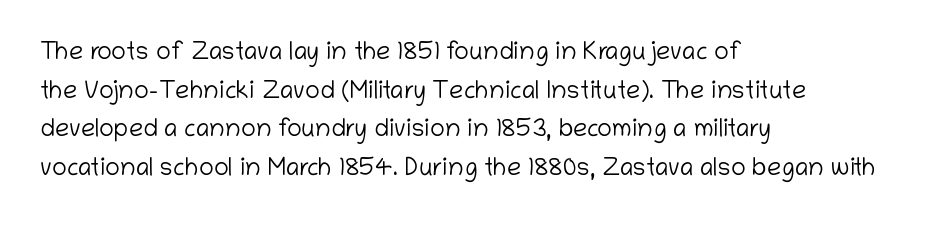
Notice how descenders clear the ascenders below comfortably — that's standard leading. Posture: vertical. Letter spacing: default. This rendering uses left alignment, leaving the right contour irregular.
